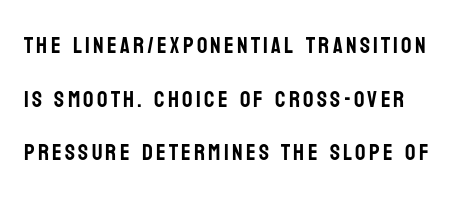
{"italic": "no", "underline": "no", "line_spacing": "loose", "line_spacing_ratio": 2.33, "glyph_px": 23}
